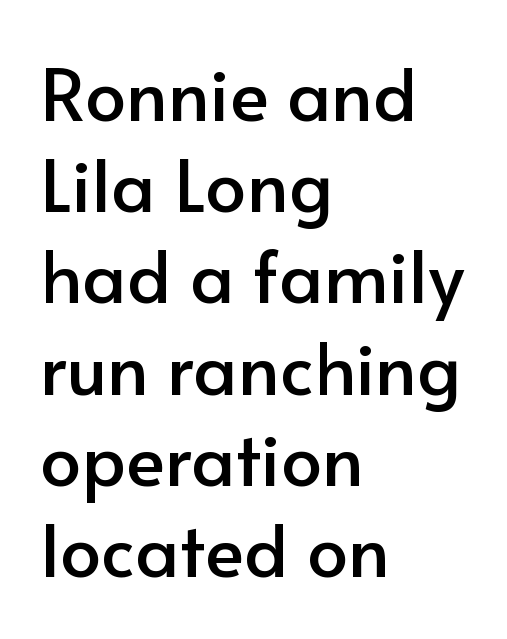
The foot of each line stays bare and open. Default kerning and tracking; the words read as compact shapes. The font's upright variant was chosen for this text. The rendering uses natural spacing where letterforms have individual widths. Horizontally, the lines are justified to the leading edge only. A normal amount of white space separates one row of letters from the next.
